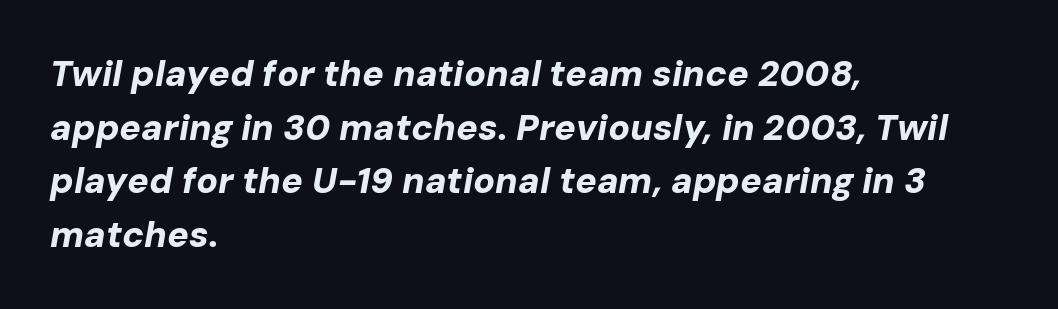
Q: Is the text bold? A: Yes.
Q: Is the text italic (slanted)? A: Yes, it leans right by about 10 degrees.
Q: Is the text underlined? A: No.
Q: How is the paragraph aligned? A: Left-aligned.
Q: Is the spacing between letters normal or unusually wide? A: Normal.
Q: Is the spacing between lines tight, normal or loose? A: Normal.
Q: Width (condensed, normal, or wide)? A: Normal.
Q: Stroke contrast? A: Low.
Q: x-height? A: Medium.
Q: Monospaced? A: No.
